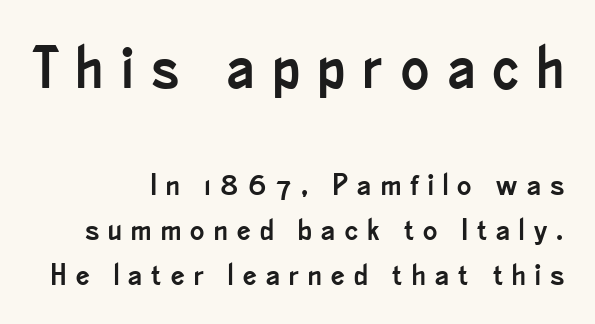
This sample has the flowing, uneven cadence of proportional lettering. Students, observe: this is what conventionally led text looks like. The typeface chosen for these lines omits serifs. Has an underline been added? It has not. You can tell it's not italic because the verticals are truly vertical. Where is the straight margin? On the right.
